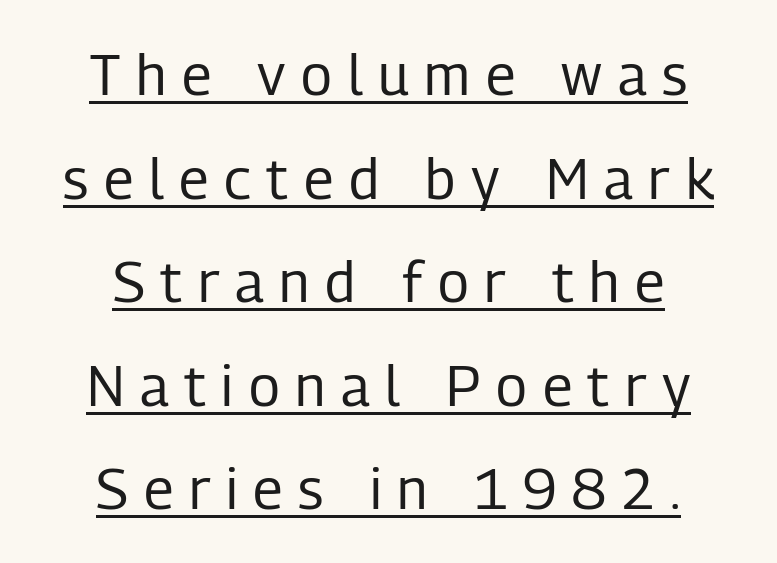
Q: Is the text bold? A: No.
Q: Is the text italic (slanted)? A: No, it is upright.
Q: Is the typeface a serif or a sans-serif typeface? A: Sans-serif.
Q: Is the text underlined? A: Yes.
Q: How is the paragraph aligned? A: Centered.
Q: Is the spacing between letters normal or unusually wide? A: Unusually wide.
Q: Width (condensed, normal, or wide)? A: Condensed.
Q: Stroke contrast? A: Low.
Q: x-height? A: Medium.
Q: Monospaced? A: No.
